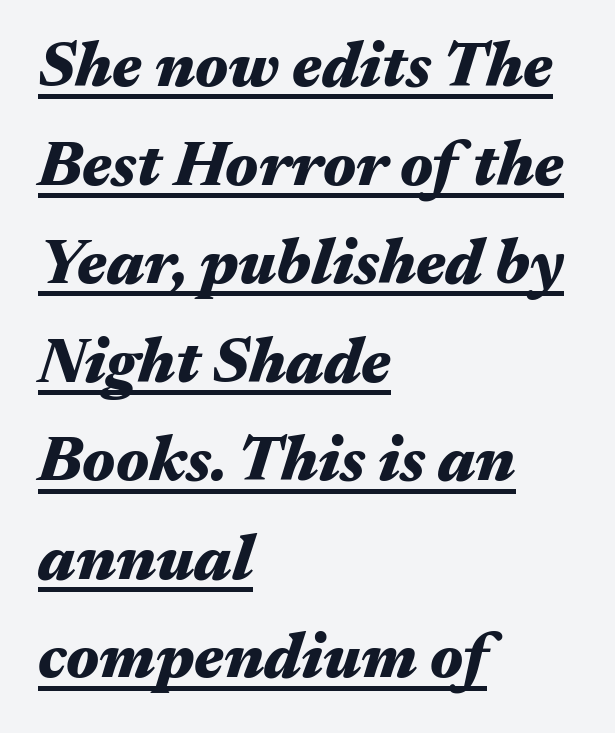
Q: Is the text bold? A: Yes.
Q: Is the text italic (slanted)? A: Yes, it leans right by about 17 degrees.
Q: Is the text underlined? A: Yes.
Q: How is the paragraph aligned? A: Left-aligned.
Q: Is the spacing between letters normal or unusually wide? A: Normal.
Q: Is the spacing between lines tight, normal or loose? A: Normal.
Q: Width (condensed, normal, or wide)? A: Wide.
Q: Stroke contrast? A: Medium.
Q: x-height? A: Medium.
Q: Monospaced? A: No.
